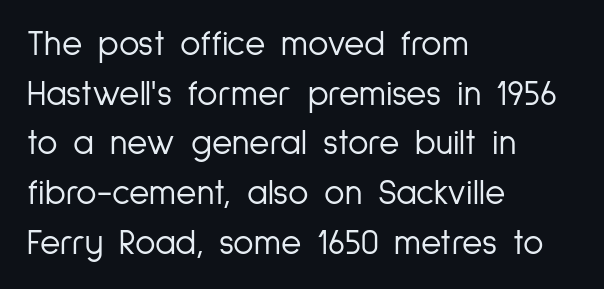
Q: Is the text bold? A: No.
Q: Is the text italic (slanted)? A: No, it is upright.
Q: Is the typeface a serif or a sans-serif typeface? A: Sans-serif.
Q: Is the text underlined? A: No.
Q: How is the paragraph aligned? A: Left-aligned.
Q: Is the spacing between letters normal or unusually wide? A: Normal.
Q: Is the spacing between lines tight, normal or loose? A: Normal.
Q: Width (condensed, normal, or wide)? A: Condensed.
Q: Stroke contrast? A: Low.
Q: x-height? A: Medium.
Q: Monospaced? A: No.
